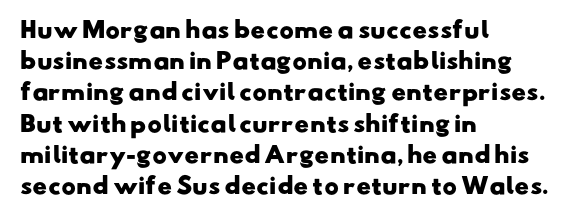
Q: Is the text bold? A: Yes.
Q: Is the text underlined? A: No.
Q: How is the paragraph aligned? A: Left-aligned.
Q: Is the spacing between letters normal or unusually wide? A: Normal.
Q: Is the spacing between lines tight, normal or loose? A: Normal.
